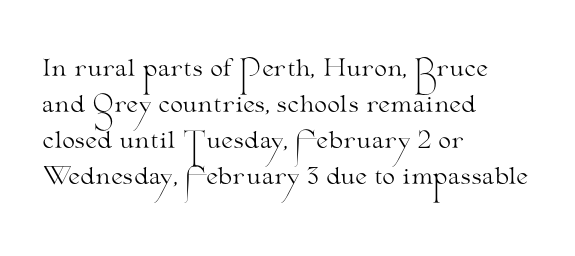
Nothing unusual about the tracking: characters are spaced as the font intends. The typesetter chose a ragged-right arrangement here. Vertical strokes here are truly vertical. In terms of leading, this rendering sits right in the middle.
